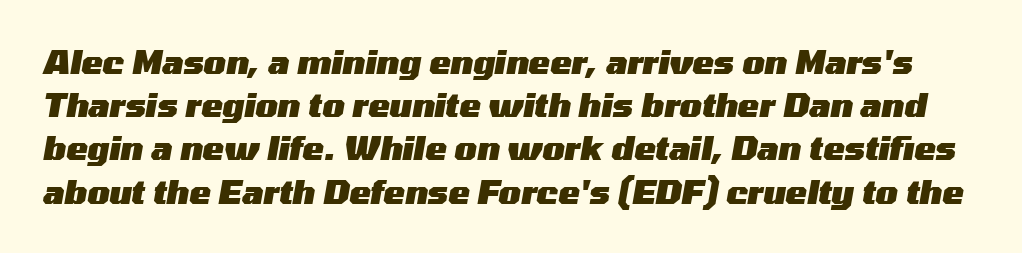
Q: Is the text bold? A: Yes.
Q: Is the text italic (slanted)? A: Yes, it leans right by about 10 degrees.
Q: Is the text underlined? A: No.
Q: Is the spacing between letters normal or unusually wide? A: Normal.
Q: Is the spacing between lines tight, normal or loose? A: Normal.
Q: Width (condensed, normal, or wide)? A: Wide.
Q: Stroke contrast? A: Medium.
Q: x-height? A: Medium.
Q: Monospaced? A: No.
